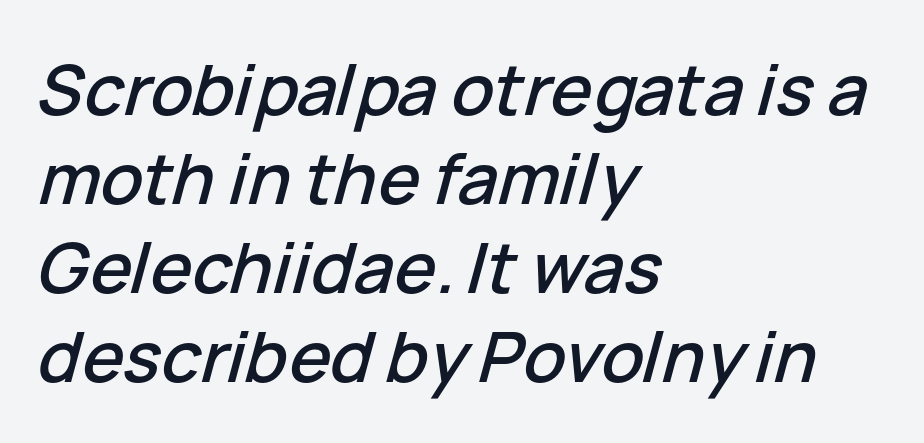
The image shows 70 px text type, italic (leaning right); set left-aligned, normal line spacing (1.27x), normal letter spacing, not underlined; low stroke contrast and a medium x-height.
